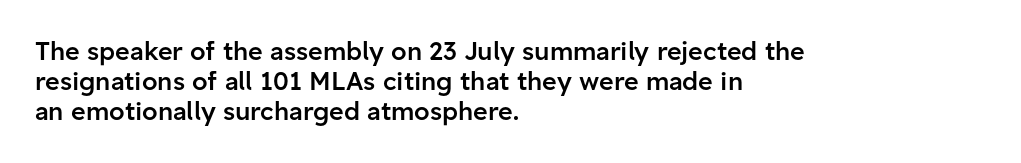
Posture: straight, roman, zero tilt. Unmarked baselines from the first word to the last. Spacing between characters is what you'd get straight out of the box. The face used here is a semibold: visibly heavier than regular, lighter than bold.
